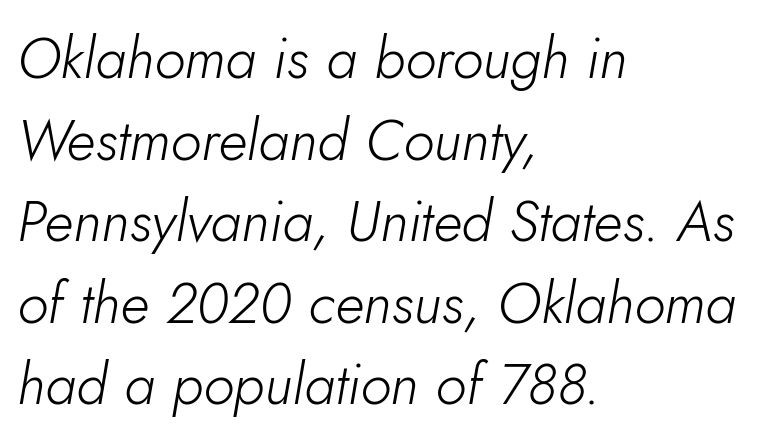
Q: Is the text bold? A: No.
Q: Is the text italic (slanted)? A: Yes, it leans right by about 5 degrees.
Q: Is the text underlined? A: No.
Q: How is the paragraph aligned? A: Left-aligned.
Q: Is the spacing between letters normal or unusually wide? A: Normal.
Q: Is the spacing between lines tight, normal or loose? A: Normal.
Q: Width (condensed, normal, or wide)? A: Normal.
Q: Stroke contrast? A: Low.
Q: x-height? A: Small.
Q: Monospaced? A: No.
